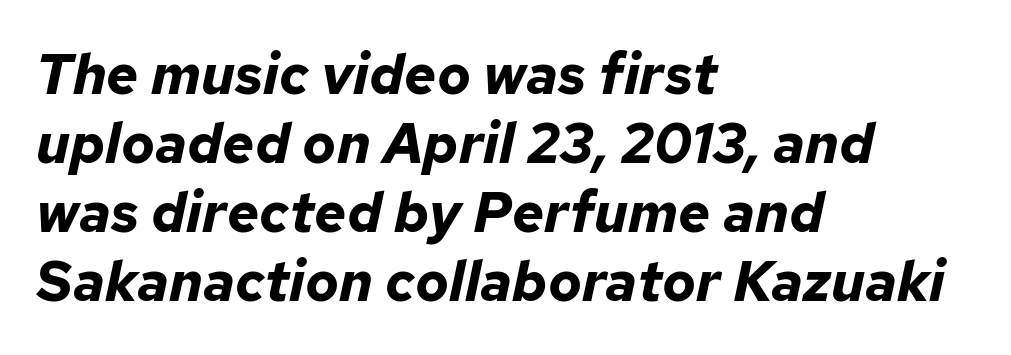
{"italic": "yes", "lean": "right", "slant_degrees": 12, "bold": "yes", "weight": "bold", "width": "normal", "stroke_contrast": "low", "x_height": "medium", "monospaced": "no", "underline": "no", "align": "left", "line_spacing_ratio": 1.23, "letter_spacing": "normal", "letter_spacing_em": 0.0, "glyph_px": 56}
